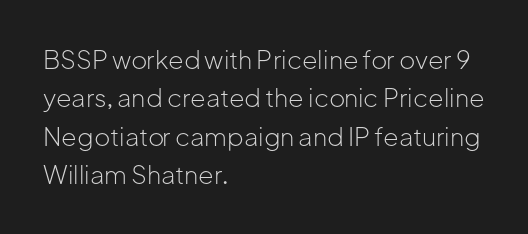
This sample uses an upright cut, with every glyph sitting square on the baseline. The string is rendered with underlining switched off. Tracking value appears to be zero — textbook default spacing. The lines in this sample share a left origin and differ only in where they stop. Vertical spacing — default.
